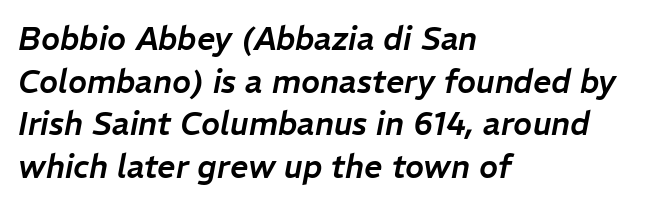
{"italic": "yes", "lean": "right", "slant_degrees": 11, "width": "normal", "stroke_contrast": "low", "x_height": "medium", "monospaced": "no", "underline": "no", "align": "left", "line_spacing": "normal", "line_spacing_ratio": 1.33, "letter_spacing": "normal", "letter_spacing_em": 0.0, "glyph_px": 32}
